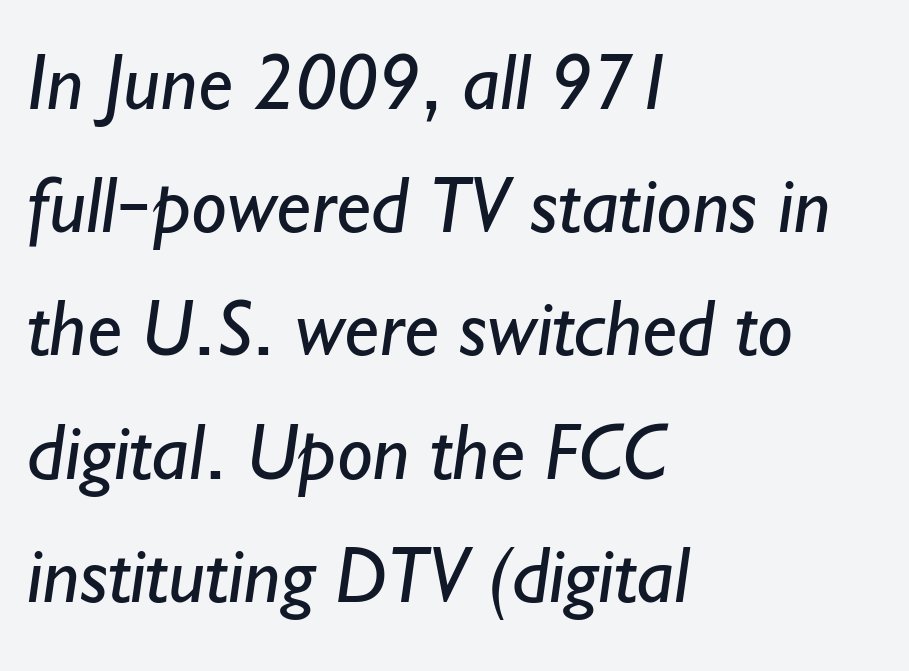
The image shows 80 px regular-weight sans-serif type; set left-aligned, normal line spacing (1.54x), normal letter spacing, not underlined; low stroke contrast and a small x-height.
